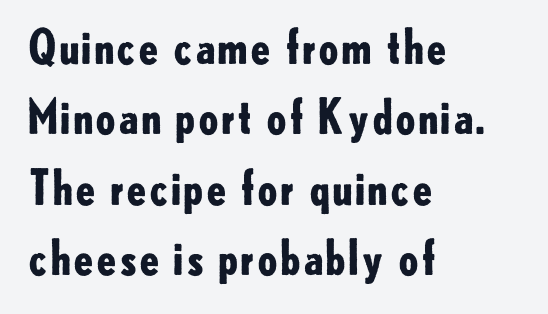
Honestly, there is no underline to notice here at all. Varying glyph widths throughout — classic text-font behaviour. Is the type bold? Yes — the strokes are clearly thick and heavy. Alignment: flush left.
